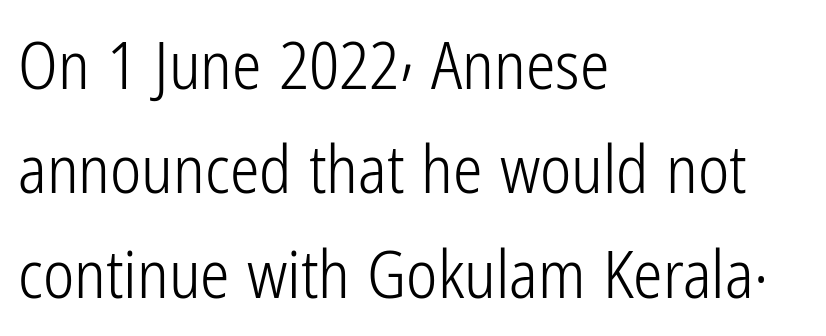
{"serif": "no", "italic": "no", "bold": "no", "weight": "light", "width": "condensed", "stroke_contrast": "low", "x_height": "medium", "monospaced": "no", "underline": "no", "align": "left", "line_spacing": "normal", "line_spacing_ratio": 1.58, "letter_spacing": "normal", "letter_spacing_em": 0.0, "glyph_px": 66}
